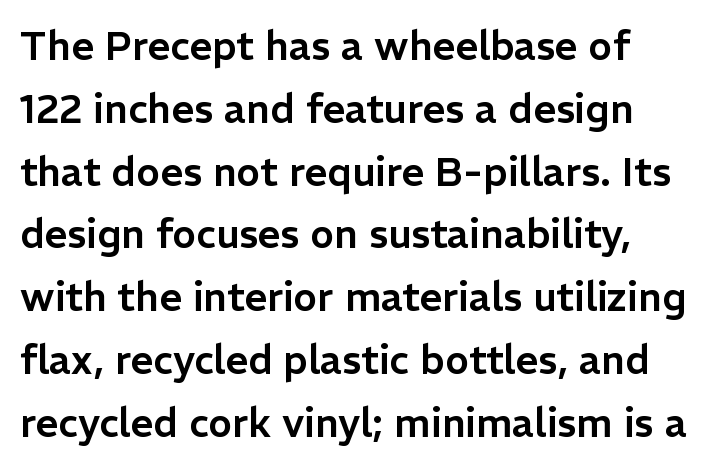
Each row of text sits above clean, open space. Think of a printed novel: that variable character pitch is what you see here. Tall strokes in this sample are plumb rather than angled. These lines sit exactly where default settings would place them.
